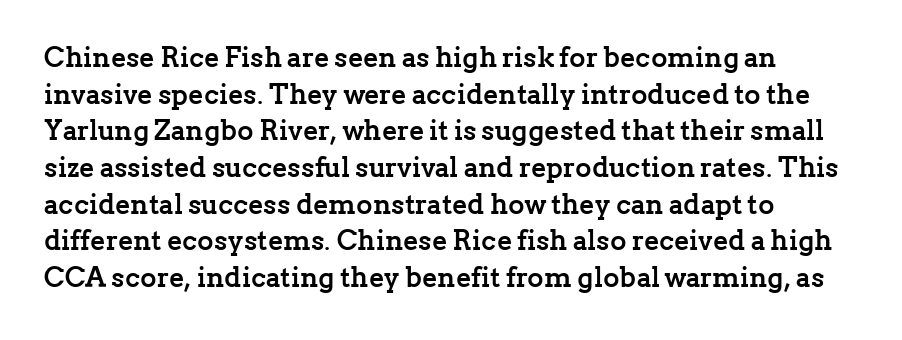
{"serif": "yes", "italic": "no", "bold": "yes", "weight": "semibold", "width": "normal", "stroke_contrast": "low", "x_height": "medium", "monospaced": "no", "underline": "no", "align": "left", "line_spacing": "normal", "line_spacing_ratio": 1.31, "letter_spacing": "normal", "letter_spacing_em": 0.0, "glyph_px": 28}
